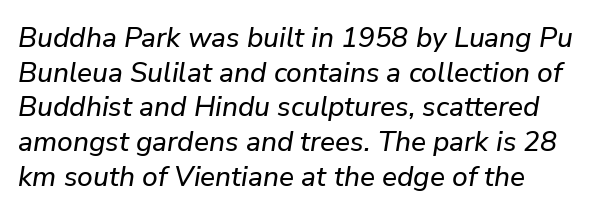
{"italic": "yes", "lean": "right", "slant_degrees": 9, "width": "normal", "stroke_contrast": "low", "x_height": "medium", "monospaced": "no", "underline": "no", "align": "left", "line_spacing_ratio": 1.24, "letter_spacing": "normal", "letter_spacing_em": 0.0, "glyph_px": 28}
